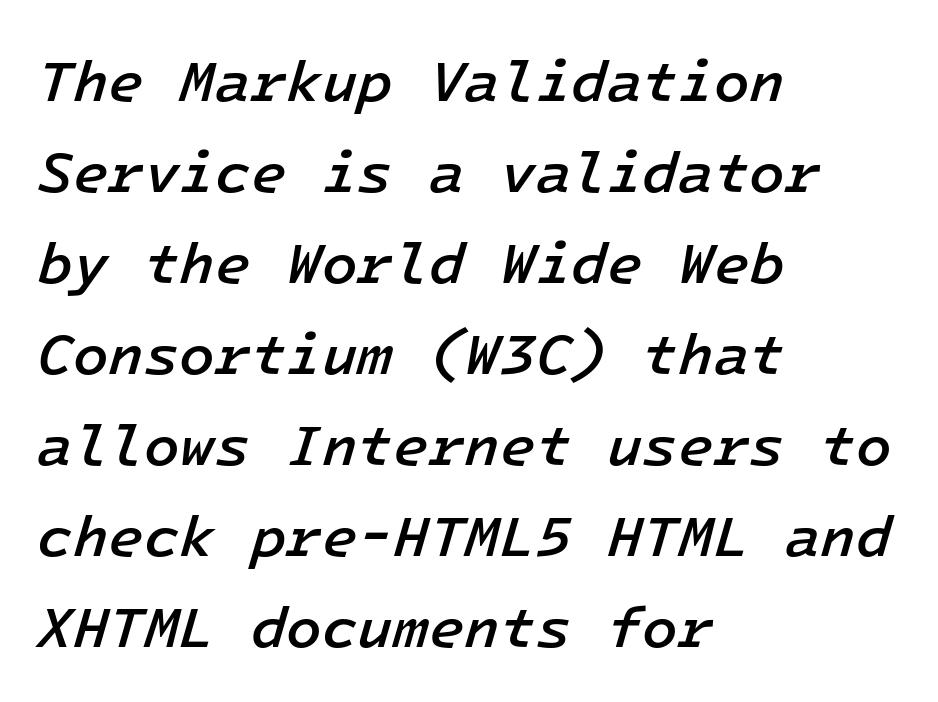
The image shows 58 px semibold type, italic (leaning right), monospaced; set left-aligned, normal line spacing (1.57x), normal letter spacing, not underlined; low stroke contrast and a medium x-height.
